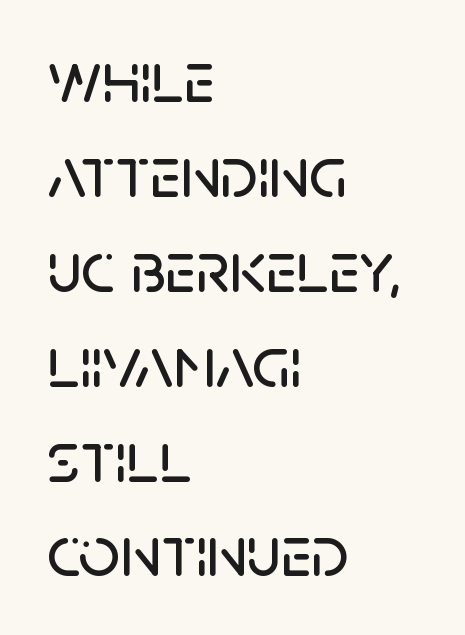
Q: Is the text italic (slanted)? A: No, it is upright.
Q: Is the typeface a serif or a sans-serif typeface? A: Sans-serif.
Q: Is the text underlined? A: No.
Q: How is the paragraph aligned? A: Left-aligned.
Q: Is the spacing between letters normal or unusually wide? A: Normal.
Q: Is the spacing between lines tight, normal or loose? A: Normal.
Q: Width (condensed, normal, or wide)? A: Normal.
Q: Stroke contrast? A: Low.
Q: x-height? A: Large.
Q: Monospaced? A: No.
